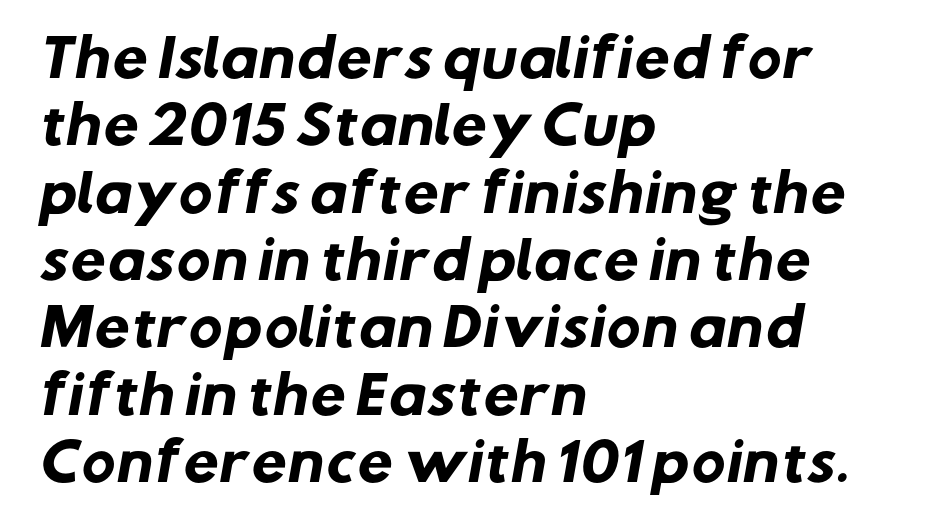
Q: Is the text bold? A: Yes.
Q: Is the typeface a serif or a sans-serif typeface? A: Sans-serif.
Q: Is the text underlined? A: No.
Q: How is the paragraph aligned? A: Left-aligned.
Q: Is the spacing between letters normal or unusually wide? A: Normal.
Q: Is the spacing between lines tight, normal or loose? A: Normal.
Q: Width (condensed, normal, or wide)? A: Normal.
Q: Stroke contrast? A: Low.
Q: x-height? A: Medium.
Q: Monospaced? A: No.
